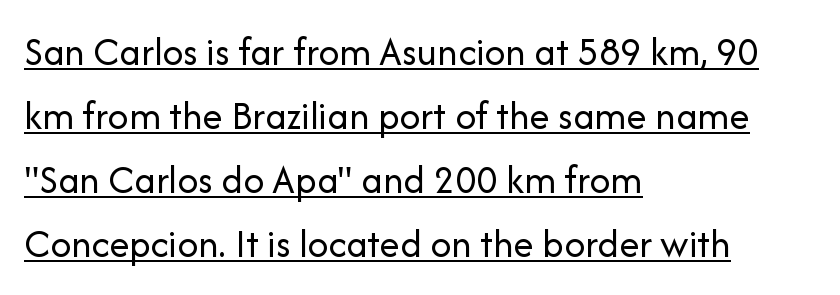
Q: Is the text bold? A: No.
Q: Is the text italic (slanted)? A: No, it is upright.
Q: Is the typeface a serif or a sans-serif typeface? A: Sans-serif.
Q: Is the text underlined? A: Yes.
Q: How is the paragraph aligned? A: Left-aligned.
Q: Is the spacing between letters normal or unusually wide? A: Normal.
Q: Is the spacing between lines tight, normal or loose? A: Normal.
Q: Width (condensed, normal, or wide)? A: Normal.
Q: Stroke contrast? A: Low.
Q: x-height? A: Medium.
Q: Monospaced? A: No.
